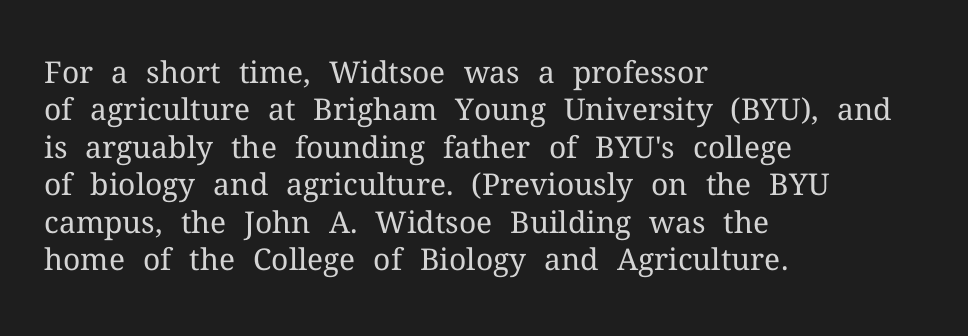
{"serif": "yes", "italic": "no", "bold": "no", "weight": "regular", "width": "normal", "stroke_contrast": "medium", "x_height": "medium", "monospaced": "no", "underline": "no", "align": "left", "line_spacing": "normal", "line_spacing_ratio": 1.25, "letter_spacing": "normal", "letter_spacing_em": 0.0, "glyph_px": 30}
